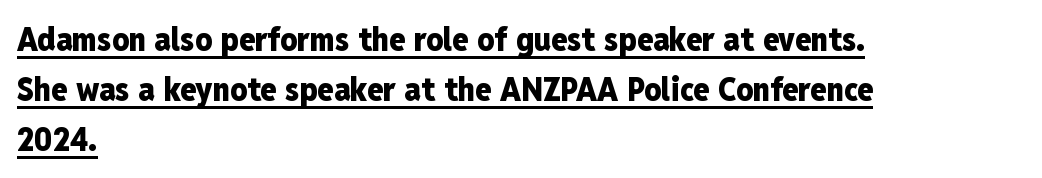
{"serif": "no", "italic": "no", "bold": "yes", "weight": "heavy", "width": "condensed", "stroke_contrast": "low", "x_height": "medium", "monospaced": "no", "underline": "yes", "align": "left", "line_spacing": "normal", "line_spacing_ratio": 1.51, "letter_spacing": "normal", "letter_spacing_em": 0.0, "glyph_px": 33}
